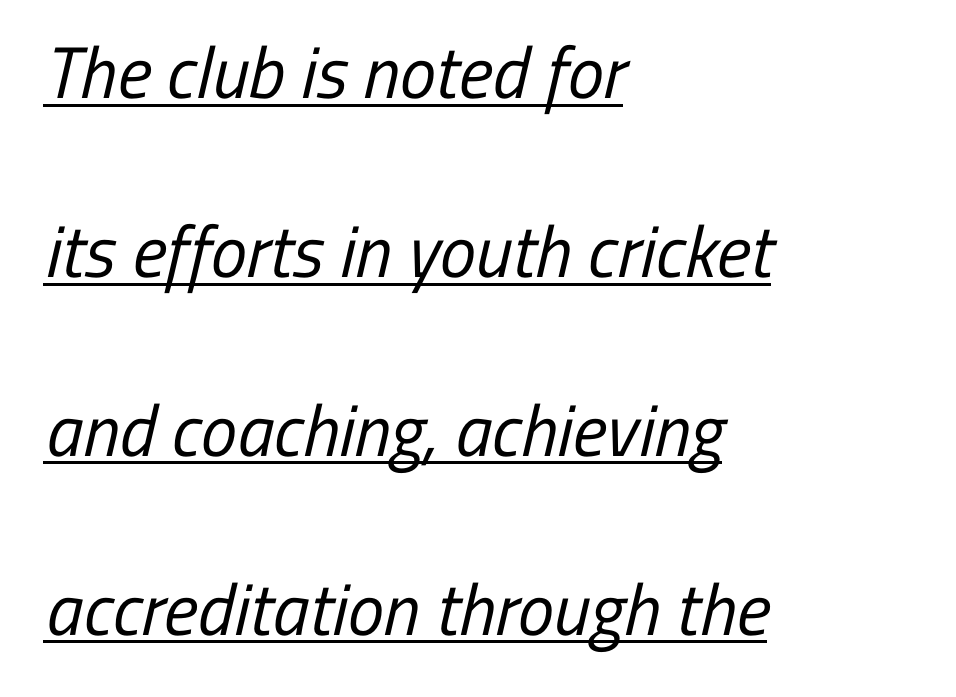
Check the space under the baseline: a stroke is drawn there. Character widths vary here, with narrow letters taking less room than wide ones. Successive baselines arrive slowly, with a big drop between each. This rendering uses left alignment, leaving the right contour irregular. Nope, no serifs anywhere on these letters.
